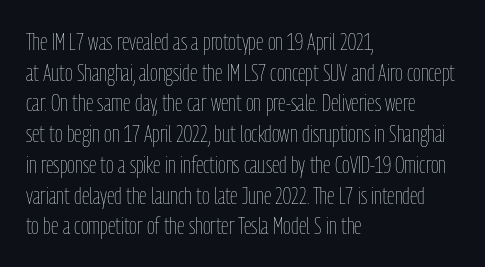
The image shows 24 px text type, upright; set left-aligned, normal line spacing (1.28x), normal letter spacing, not underlined.
